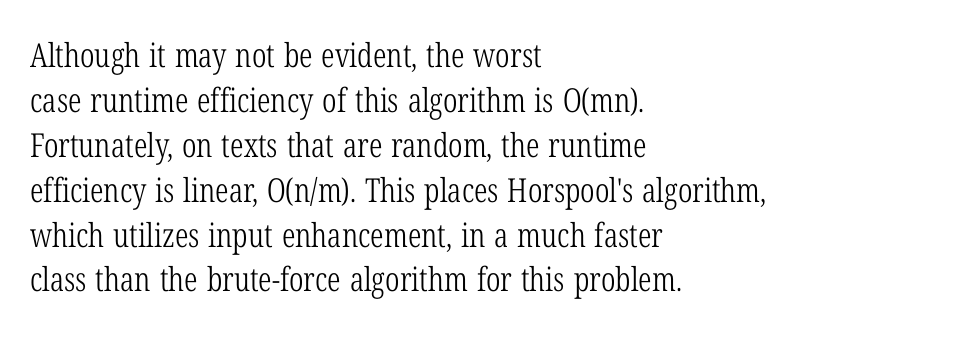
Caption: standard tracking, unaltered. Descenders are the only things crossing below the line. In terms of letterform style, serifs are clearly present. Nothing heavy about these letters — not bold at all. The ragged edge is on the right, which tells us the setting is flush left.
